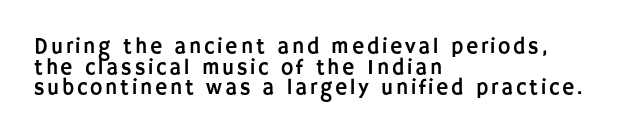
{"italic": "no", "underline": "no", "align": "left", "line_spacing": "tight", "line_spacing_ratio": 0.98, "glyph_px": 21}
